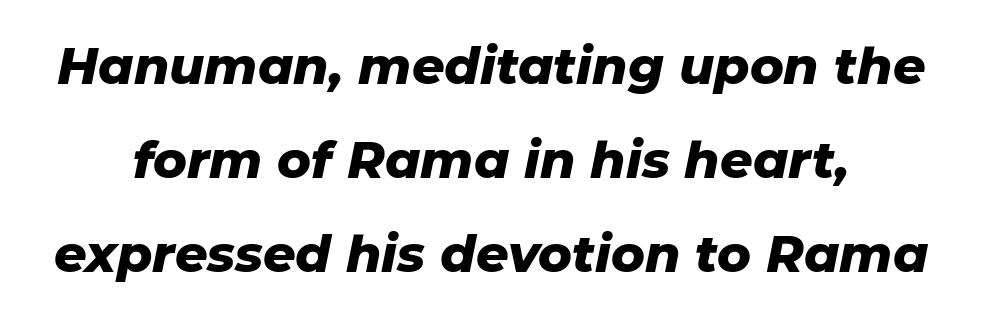
{"italic": "yes", "lean": "right", "slant_degrees": 11, "bold": "yes", "weight": "heavy", "width": "normal", "stroke_contrast": "low", "x_height": "medium", "monospaced": "no", "underline": "no", "line_spacing_ratio": 1.84, "letter_spacing": "normal", "letter_spacing_em": 0.0, "glyph_px": 51}
